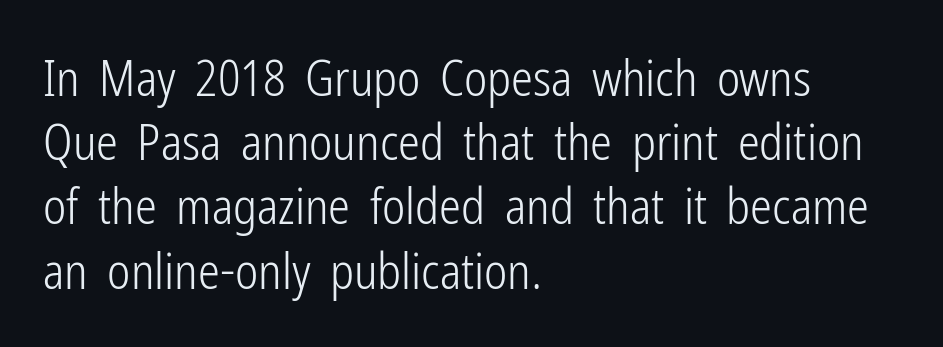
Q: Is the text bold? A: No.
Q: Is the text italic (slanted)? A: No, it is upright.
Q: Is the typeface a serif or a sans-serif typeface? A: Sans-serif.
Q: Is the text underlined? A: No.
Q: How is the paragraph aligned? A: Left-aligned.
Q: Is the spacing between letters normal or unusually wide? A: Normal.
Q: Is the spacing between lines tight, normal or loose? A: Normal.
Q: Width (condensed, normal, or wide)? A: Condensed.
Q: Stroke contrast? A: Low.
Q: x-height? A: Medium.
Q: Monospaced? A: No.
